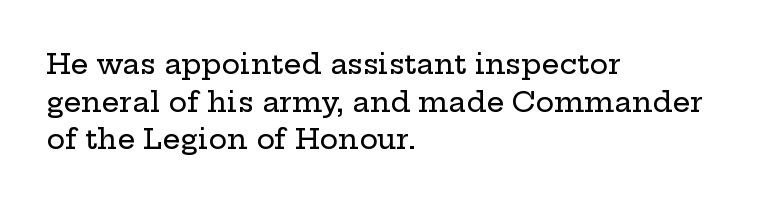
The strip under each line holds only bare page. The face used here is seriffed, in the tradition of book romans. Successive baselines arrive at the customary interval. Characters follow at the spacing the type designer built in. The typesetter chose a ragged-right arrangement here. The lettering stays uniformly vertical, giving the passage a roman look.
